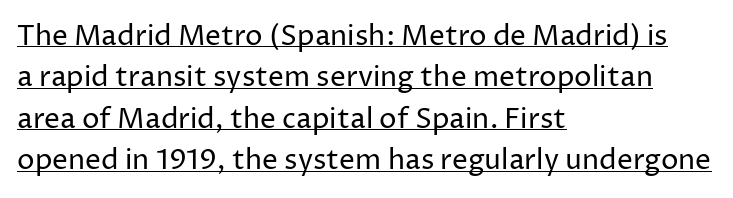
The image shows 28 px regular-weight sans-serif type, upright; set left-aligned, normal line spacing (1.48x), normal letter spacing, underlined; low stroke contrast and a medium x-height.
